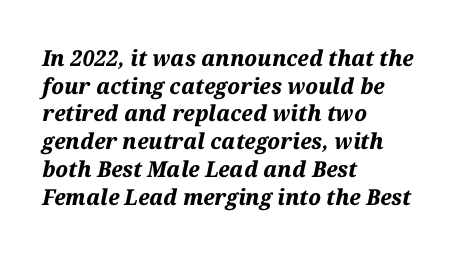
Q: Is the text bold? A: Yes.
Q: Is the text italic (slanted)? A: Yes, it leans right by about 12 degrees.
Q: Is the text underlined? A: No.
Q: How is the paragraph aligned? A: Left-aligned.
Q: Is the spacing between letters normal or unusually wide? A: Normal.
Q: Is the spacing between lines tight, normal or loose? A: Normal.
